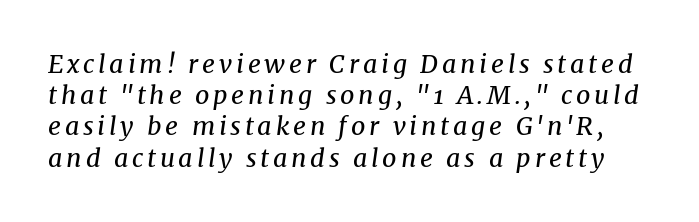
Q: Is the text bold? A: No.
Q: Is the text italic (slanted)? A: Yes, it leans right by about 8 degrees.
Q: Is the text underlined? A: No.
Q: Is the spacing between lines tight, normal or loose? A: Normal.
